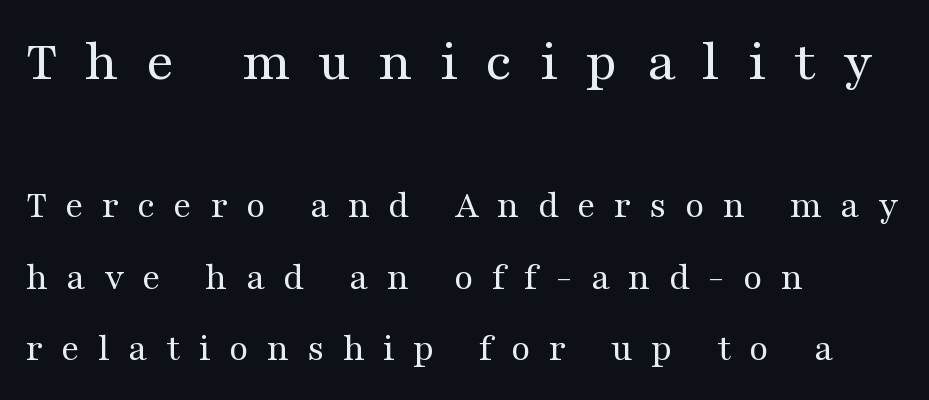
Q: Is the text bold? A: No.
Q: Is the text italic (slanted)? A: No, it is upright.
Q: Is the typeface a serif or a sans-serif typeface? A: Serif.
Q: Is the text underlined? A: No.
Q: How is the paragraph aligned? A: Left-aligned.
Q: Is the spacing between letters normal or unusually wide? A: Unusually wide.
Q: Which block of text is set in a larger size, the first (top) or the second (bottom)? A: The first (top) one.
Q: Width (condensed, normal, or wide)? A: Wide.
Q: Stroke contrast? A: Medium.
Q: x-height? A: Medium.
Q: Monospaced? A: No.
